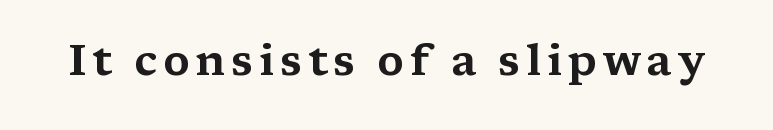
Q: Is the text italic (slanted)? A: No, it is upright.
Q: Is the typeface a serif or a sans-serif typeface? A: Serif.
Q: Is the text underlined? A: No.
Q: Width (condensed, normal, or wide)? A: Wide.
Q: Stroke contrast? A: Medium.
Q: x-height? A: Medium.
Q: Monospaced? A: No.
